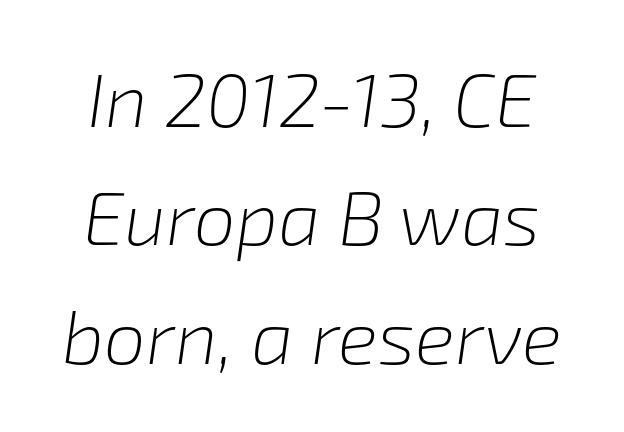
Q: Is the text bold? A: No.
Q: Is the text italic (slanted)? A: Yes, it leans right by about 8 degrees.
Q: Is the text underlined? A: No.
Q: Is the spacing between letters normal or unusually wide? A: Normal.
Q: Is the spacing between lines tight, normal or loose? A: Normal.
Q: Width (condensed, normal, or wide)? A: Normal.
Q: Stroke contrast? A: Low.
Q: x-height? A: Medium.
Q: Monospaced? A: No.
